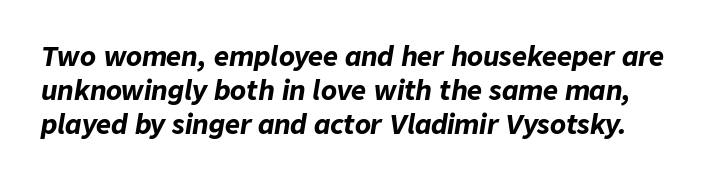
{"italic": "yes", "lean": "right", "slant_degrees": 9, "bold": "yes", "underline": "no", "line_spacing": "normal", "line_spacing_ratio": 1.3, "letter_spacing": "normal", "letter_spacing_em": 0.0, "glyph_px": 26}
